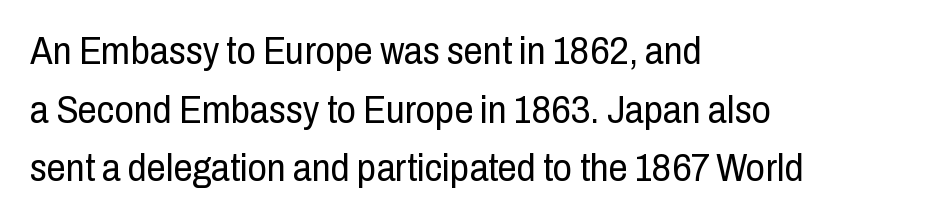
You can tell it's not italic because the verticals are truly vertical. Each row of text sits above clean, open space. The letterforms sit at book weight or below. Notice how descenders clear the ascenders below comfortably — that's standard leading. The glyphs in this specimen are sans serif.
